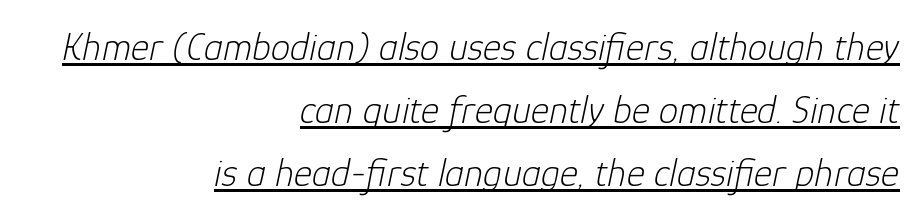
Q: Is the text bold? A: No.
Q: Is the text italic (slanted)? A: Yes, it leans right by about 12 degrees.
Q: Is the text underlined? A: Yes.
Q: How is the paragraph aligned? A: Right-aligned.
Q: Is the spacing between letters normal or unusually wide? A: Normal.
Q: Is the spacing between lines tight, normal or loose? A: Normal.
Q: Width (condensed, normal, or wide)? A: Normal.
Q: Stroke contrast? A: Low.
Q: x-height? A: Medium.
Q: Monospaced? A: No.
